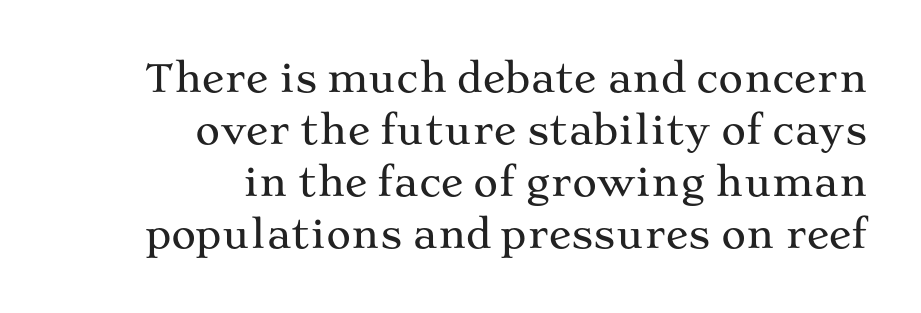
The letters carry serifs — small finishing strokes at the ends of their stems. How are the letters spaced? Ordinarily, with no added tracking. Words float on clear page, feet unadorned. Here the designer chose a conventional face with non-uniform glyph widths.
